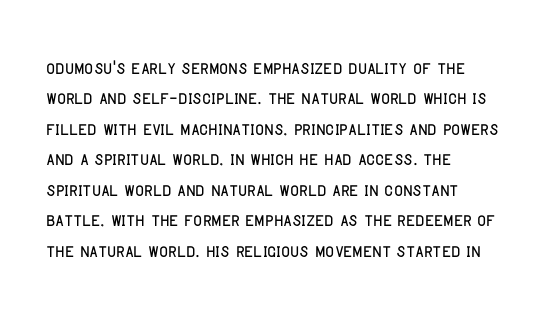
Q: Is the text italic (slanted)? A: No, it is upright.
Q: Is the text underlined? A: No.
Q: How is the paragraph aligned? A: Left-aligned.
Q: Is the spacing between letters normal or unusually wide? A: Normal.
Q: Is the spacing between lines tight, normal or loose? A: Normal.
